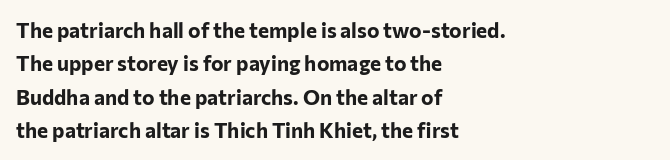
Q: Is the text bold? A: Yes.
Q: Is the text italic (slanted)? A: No, it is upright.
Q: Is the text underlined? A: No.
Q: How is the paragraph aligned? A: Left-aligned.
Q: Is the spacing between letters normal or unusually wide? A: Normal.
Q: Is the spacing between lines tight, normal or loose? A: Normal.
